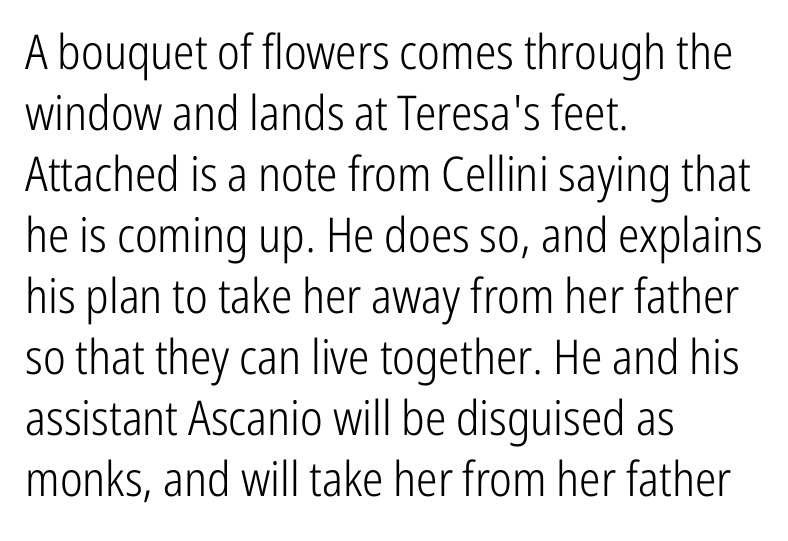
The image shows 48 px light, condensed sans-serif type, upright; set left-aligned, normal line spacing (1.27x), normal letter spacing, not underlined; low stroke contrast and a medium x-height.
